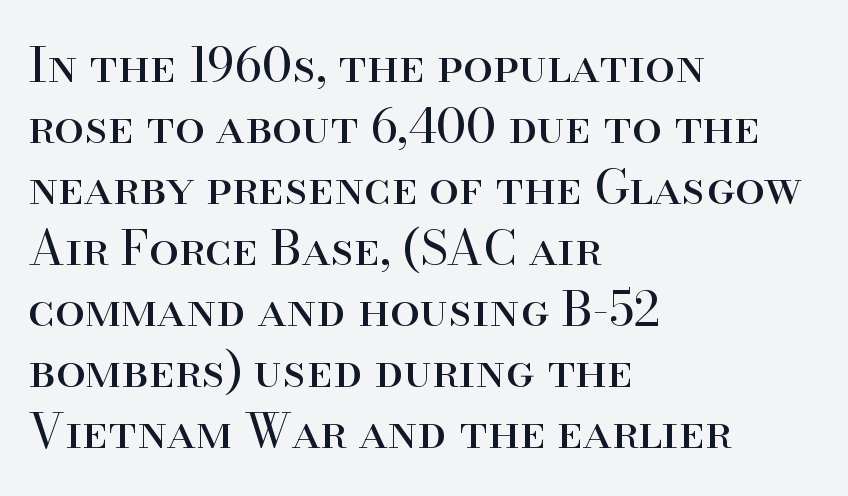
Q: Is the text bold? A: No.
Q: Is the text italic (slanted)? A: No, it is upright.
Q: Is the typeface a serif or a sans-serif typeface? A: Serif.
Q: Is the text underlined? A: No.
Q: How is the paragraph aligned? A: Left-aligned.
Q: Is the spacing between letters normal or unusually wide? A: Normal.
Q: Is the spacing between lines tight, normal or loose? A: Normal.
Q: Width (condensed, normal, or wide)? A: Normal.
Q: Stroke contrast? A: High.
Q: x-height? A: Small.
Q: Monospaced? A: No.
